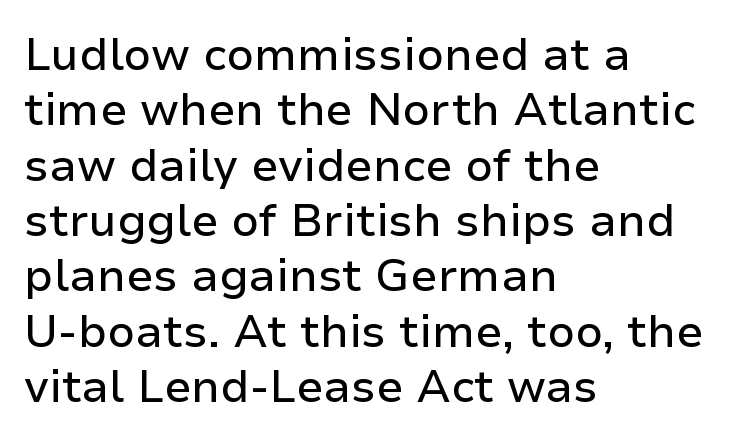
Q: Is the text italic (slanted)? A: No, it is upright.
Q: Is the typeface a serif or a sans-serif typeface? A: Sans-serif.
Q: Is the text underlined? A: No.
Q: How is the paragraph aligned? A: Left-aligned.
Q: Is the spacing between letters normal or unusually wide? A: Normal.
Q: Width (condensed, normal, or wide)? A: Normal.
Q: Stroke contrast? A: Low.
Q: x-height? A: Medium.
Q: Monospaced? A: No.
